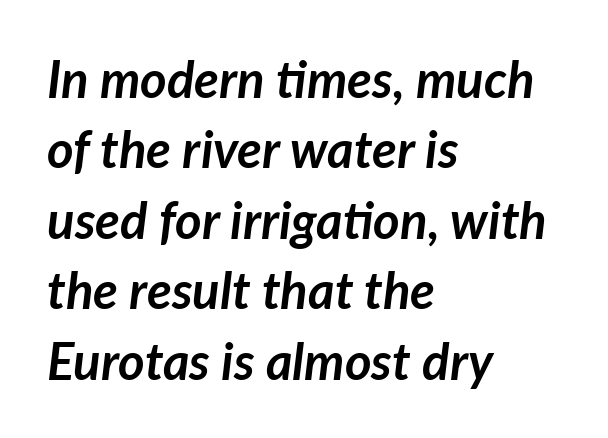
The image shows 51 px semibold type, italic (leaning right); set left-aligned, normal line spacing (1.38x), normal letter spacing, not underlined; low stroke contrast and a medium x-height.
